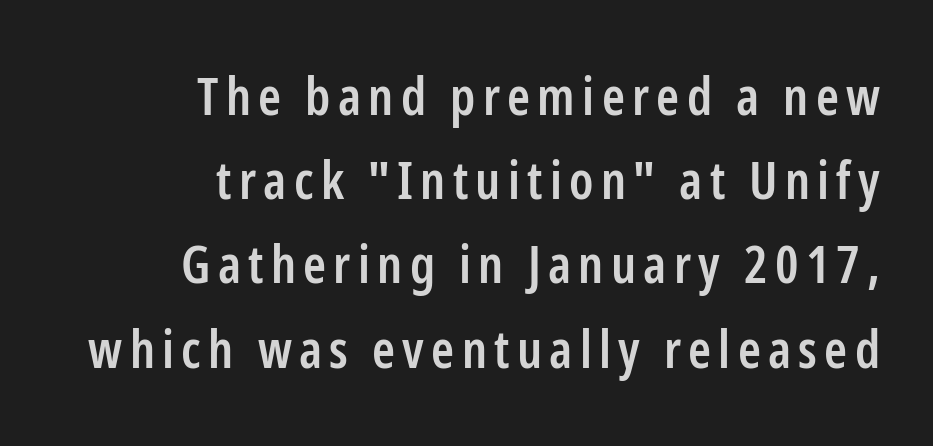
Q: Is the text bold? A: Semi-bold.
Q: Is the text italic (slanted)? A: No, it is upright.
Q: Is the typeface a serif or a sans-serif typeface? A: Sans-serif.
Q: Is the text underlined? A: No.
Q: How is the paragraph aligned? A: Right-aligned.
Q: Is the spacing between lines tight, normal or loose? A: Normal.
Q: Width (condensed, normal, or wide)? A: Condensed.
Q: Stroke contrast? A: Low.
Q: x-height? A: Medium.
Q: Monospaced? A: No.
